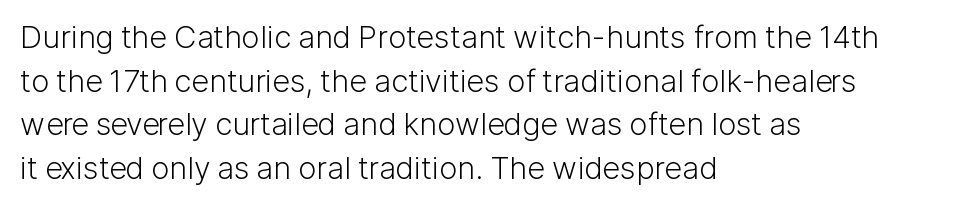
Vertically, the passage feels balanced, rows spaced as you'd expect. The face used here is a sans, in the tradition of grotesques and geometrics. A typesetter would call this proportional, since set widths differ per character. Letter spacing: default. The baseline area is clear. No italicization has been applied; the sample stays upright.
